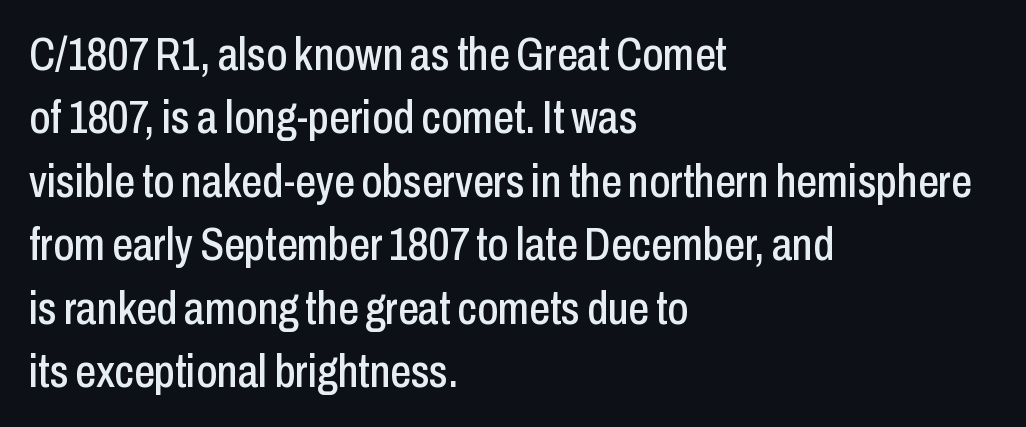
{"serif": "no", "italic": "no", "width": "condensed", "stroke_contrast": "low", "x_height": "medium", "monospaced": "no", "underline": "no", "align": "left", "line_spacing": "normal", "line_spacing_ratio": 1.38, "letter_spacing": "normal", "letter_spacing_em": 0.0, "glyph_px": 46}
